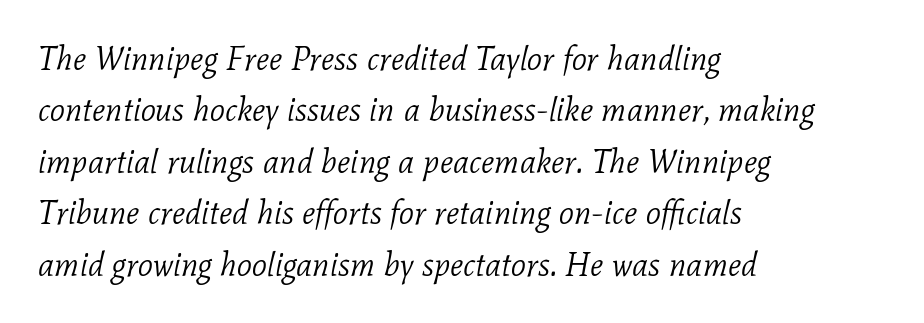
{"serif": "yes", "italic": "yes", "lean": "right", "slant_degrees": 11, "bold": "no", "weight": "light", "width": "normal", "stroke_contrast": "low", "x_height": "medium", "monospaced": "no", "underline": "no", "align": "left", "line_spacing": "normal", "line_spacing_ratio": 1.56, "letter_spacing": "normal", "letter_spacing_em": 0.0, "glyph_px": 33}
